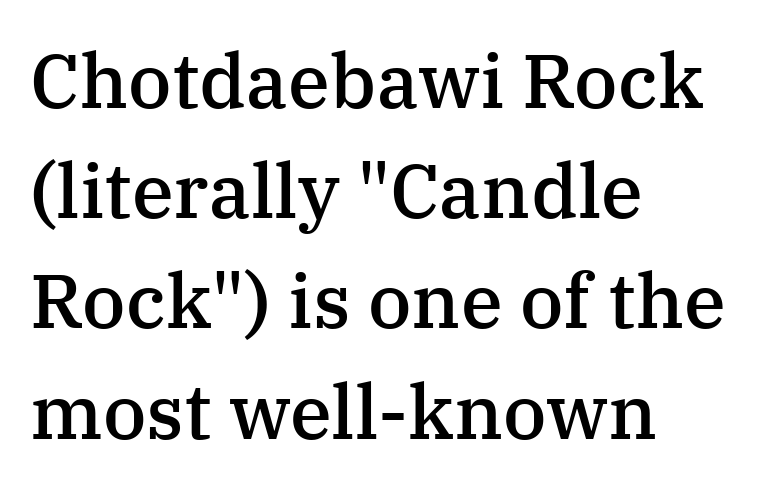
Q: Is the text bold? A: Semi-bold.
Q: Is the text italic (slanted)? A: No, it is upright.
Q: Is the typeface a serif or a sans-serif typeface? A: Serif.
Q: Is the text underlined? A: No.
Q: How is the paragraph aligned? A: Left-aligned.
Q: Is the spacing between letters normal or unusually wide? A: Normal.
Q: Is the spacing between lines tight, normal or loose? A: Normal.
Q: Width (condensed, normal, or wide)? A: Normal.
Q: Stroke contrast? A: Medium.
Q: x-height? A: Medium.
Q: Monospaced? A: No.
